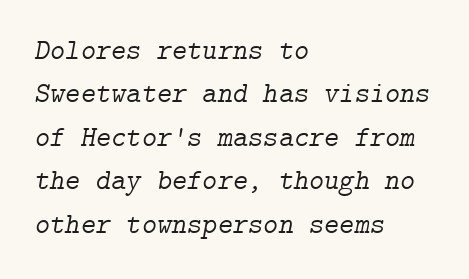
The image shows 29 px light serif type, italic (leaning right); set left-aligned, normal line spacing (1.5x), normal letter spacing, not underlined; low stroke contrast and a medium x-height.
